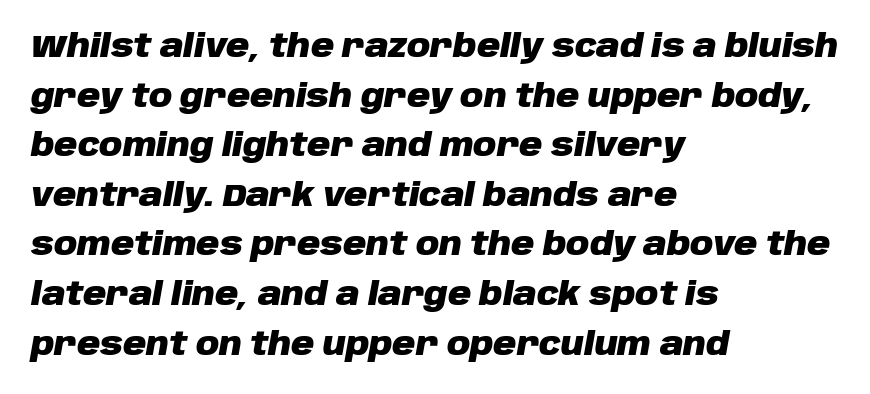
Q: Is the text bold? A: Yes.
Q: Is the text italic (slanted)? A: Yes, it leans right by about 10 degrees.
Q: Is the text underlined? A: No.
Q: How is the paragraph aligned? A: Left-aligned.
Q: Is the spacing between letters normal or unusually wide? A: Normal.
Q: Is the spacing between lines tight, normal or loose? A: Normal.
Q: Width (condensed, normal, or wide)? A: Normal.
Q: Stroke contrast? A: Low.
Q: x-height? A: Large.
Q: Monospaced? A: No.
